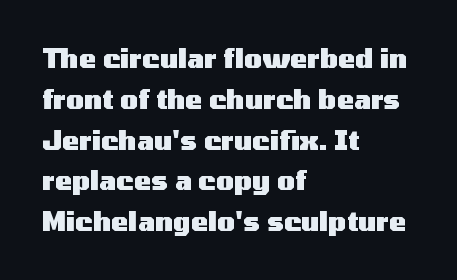
{"italic": "no", "bold": "yes", "underline": "no", "align": "left", "line_spacing": "normal", "line_spacing_ratio": 1.57, "letter_spacing": "normal", "letter_spacing_em": 0.0, "glyph_px": 26}
